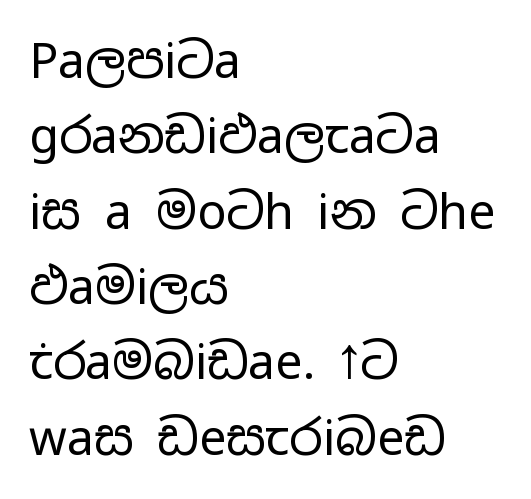
{"serif": "no", "italic": "no", "bold": "no", "weight": "regular", "width": "wide", "stroke_contrast": "low", "x_height": "medium", "monospaced": "no", "underline": "no", "align": "left", "line_spacing": "normal", "line_spacing_ratio": 1.57, "letter_spacing": "normal", "letter_spacing_em": 0.0, "glyph_px": 48}
